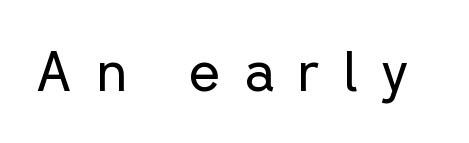
The image shows 55 px regular-weight sans-serif type, upright; set unusually wide letter spacing (+0.42 em), not underlined; low stroke contrast and a medium x-height.
